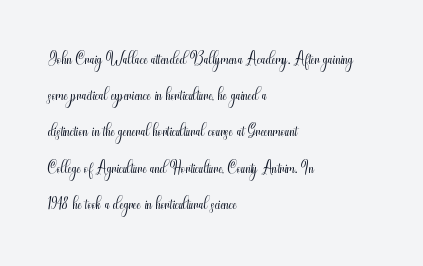
{"bold": "no", "underline": "no", "align": "left", "line_spacing": "normal", "line_spacing_ratio": 1.51, "letter_spacing": "normal", "letter_spacing_em": 0.0, "glyph_px": 24}
